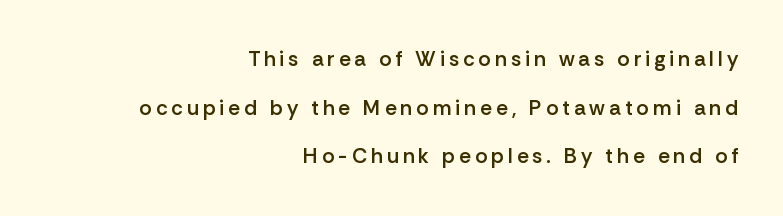
{"italic": "no", "bold": "semi", "underline": "no", "align": "right", "line_spacing": "loose", "line_spacing_ratio": 2.31, "glyph_px": 21}
